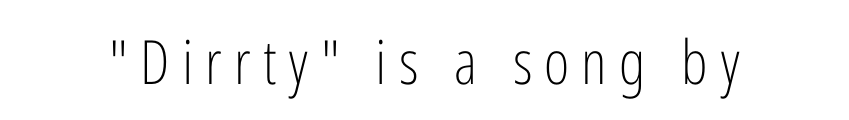
{"serif": "no", "italic": "no", "bold": "no", "weight": "light", "width": "condensed", "stroke_contrast": "low", "x_height": "medium", "monospaced": "no", "underline": "no", "letter_spacing": "wide", "letter_spacing_em": 0.2, "glyph_px": 61}
